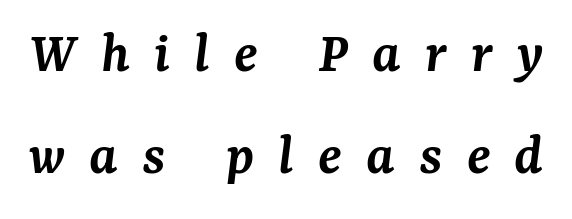
Q: Is the text bold? A: Semi-bold.
Q: Is the text italic (slanted)? A: Yes, it leans right by about 7 degrees.
Q: Is the typeface a serif or a sans-serif typeface? A: Serif.
Q: Is the text underlined? A: No.
Q: Is the spacing between letters normal or unusually wide? A: Unusually wide.
Q: Width (condensed, normal, or wide)? A: Normal.
Q: Stroke contrast? A: Medium.
Q: x-height? A: Medium.
Q: Monospaced? A: No.
